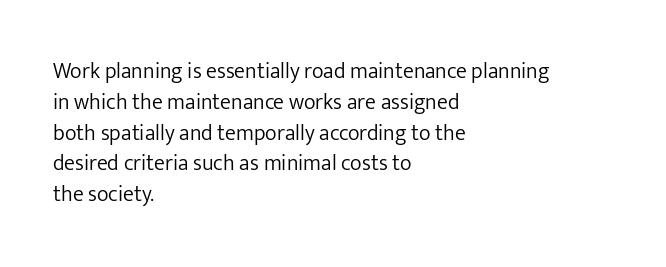
Q: Is the text bold? A: No.
Q: Is the text italic (slanted)? A: No, it is upright.
Q: Is the text underlined? A: No.
Q: How is the paragraph aligned? A: Left-aligned.
Q: Is the spacing between letters normal or unusually wide? A: Normal.
Q: Is the spacing between lines tight, normal or loose? A: Normal.
